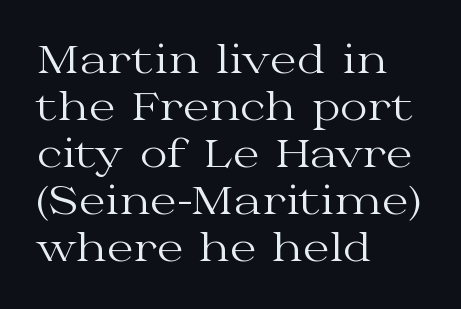
Nothing unusual about the tracking: characters are spaced as the font intends. No letter is thick-stroked: the sample isn't bold. All the whitespace from short lines collects on the right. A typesetter would call this proportional, since set widths differ per character. The rendering shows small feet on the letterforms — a serif design.
